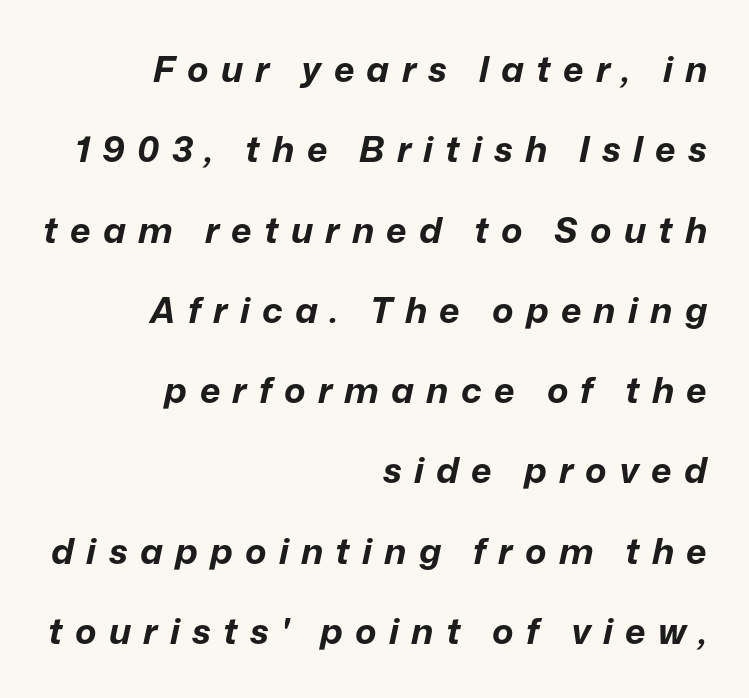
Is there much room between lines? Yes — plenty of vertical air separates them. Students, note that the glyphs here are deliberately spaced far apart. The face used here has a pronounced slope to its letters. Stroke thickness is high; the sample reads as a true bold. Typeset ragged left — the right edge is the straight one.
